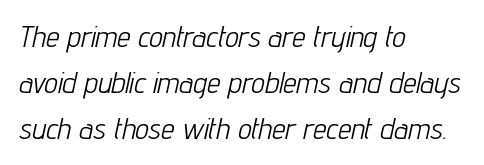
{"italic": "yes", "lean": "right", "slant_degrees": 12, "bold": "no", "weight": "light", "width": "condensed", "stroke_contrast": "low", "x_height": "medium", "monospaced": "no", "underline": "no", "align": "left", "line_spacing": "normal", "line_spacing_ratio": 1.54, "letter_spacing": "normal", "letter_spacing_em": 0.0, "glyph_px": 30}
